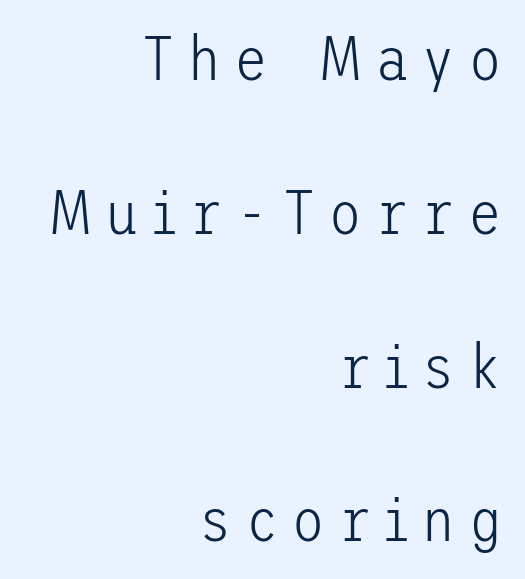
The image shows 62 px light sans-serif type, upright; set right-aligned, loose line spacing (2.48x), unusually wide letter spacing (+0.2 em), not underlined; low stroke contrast and a medium x-height.
